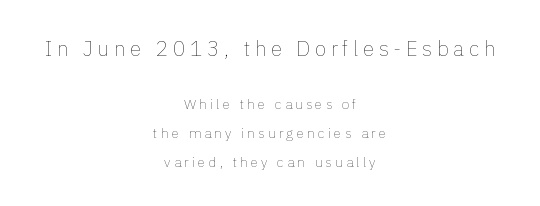
Q: Is the text bold? A: No.
Q: Is the text italic (slanted)? A: No, it is upright.
Q: Is the text underlined? A: No.
Q: How is the paragraph aligned? A: Centered.
Q: Is the spacing between letters normal or unusually wide? A: Unusually wide.
Q: Is the spacing between lines tight, normal or loose? A: Loose.
Q: Which block of text is set in a larger size, the first (top) or the second (bottom)? A: The first (top) one.
